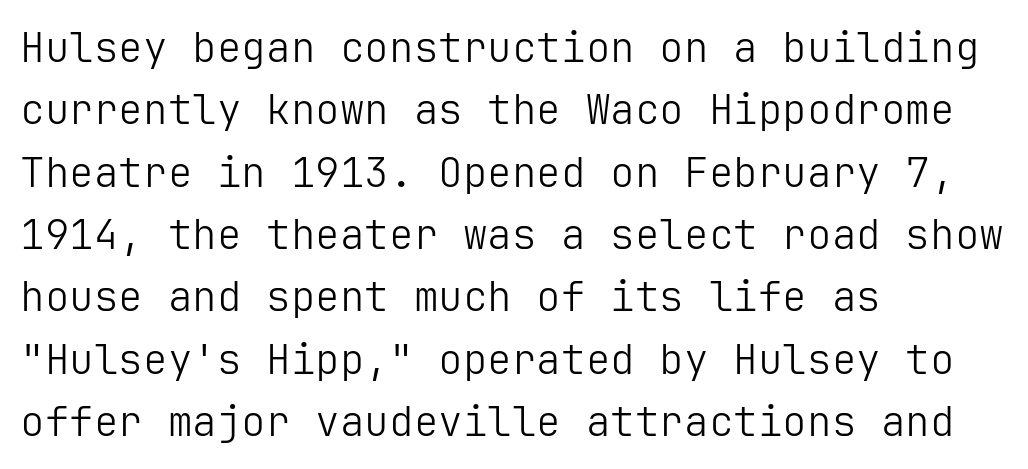
The image shows 41 px light sans-serif type, upright; set left-aligned, normal line spacing (1.52x), normal letter spacing, not underlined; low stroke contrast and a medium x-height.
